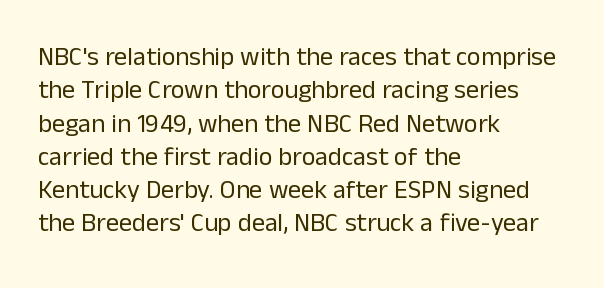
The image shows 26 px text type, upright; set left-aligned, normal line spacing (1.28x), normal letter spacing, not underlined.
